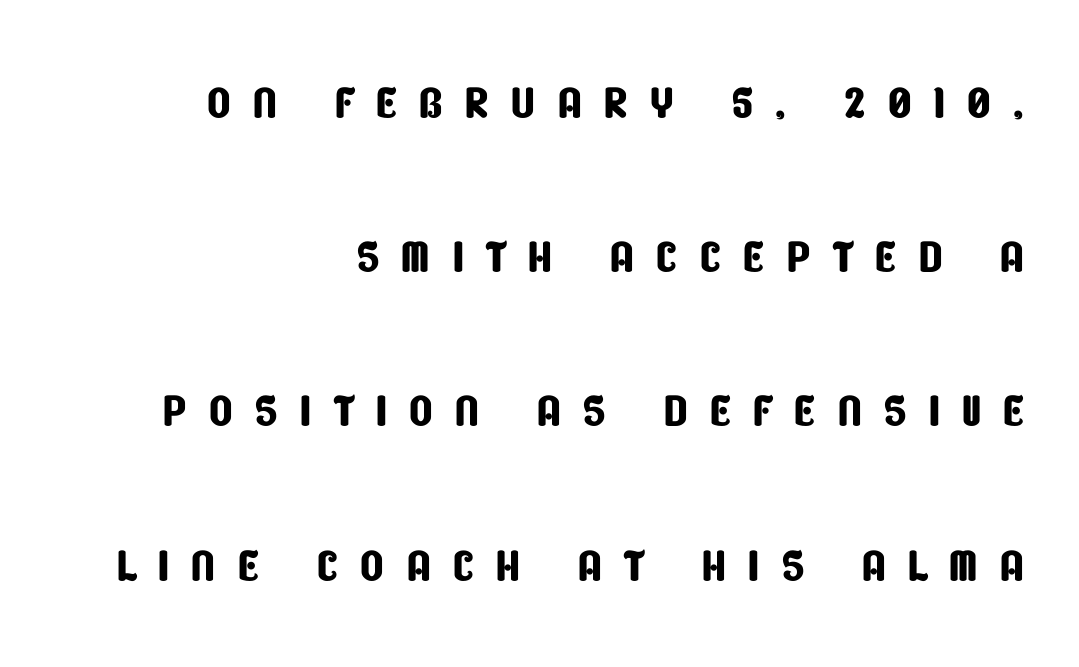
{"serif": "no", "width": "condensed", "stroke_contrast": "low", "x_height": "large", "monospaced": "no", "underline": "no", "align": "right", "line_spacing": "loose", "line_spacing_ratio": 2.41, "letter_spacing": "wide", "letter_spacing_em": 0.32, "glyph_px": 64}
